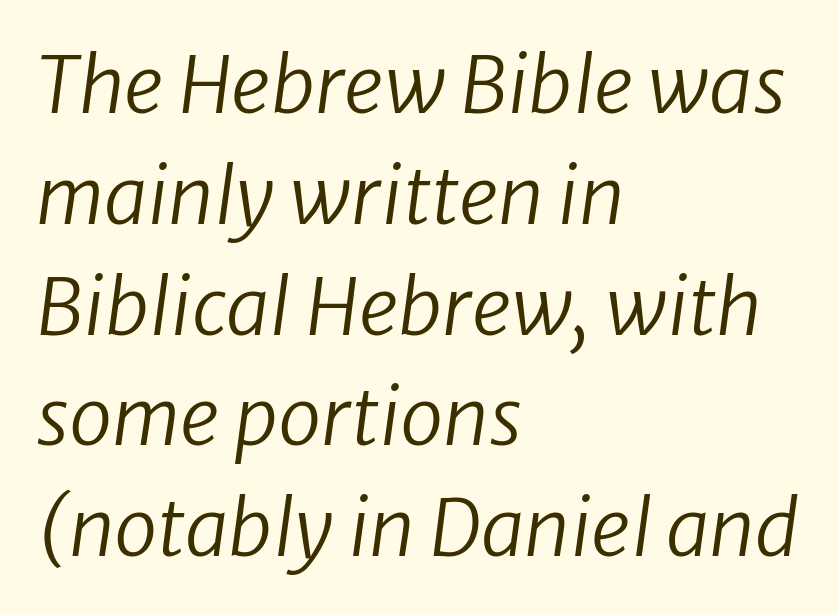
{"italic": "yes", "lean": "right", "slant_degrees": 8, "bold": "no", "weight": "regular", "width": "normal", "stroke_contrast": "low", "x_height": "medium", "monospaced": "no", "underline": "no", "align": "left", "line_spacing": "normal", "line_spacing_ratio": 1.42, "letter_spacing": "normal", "letter_spacing_em": 0.0, "glyph_px": 78}
